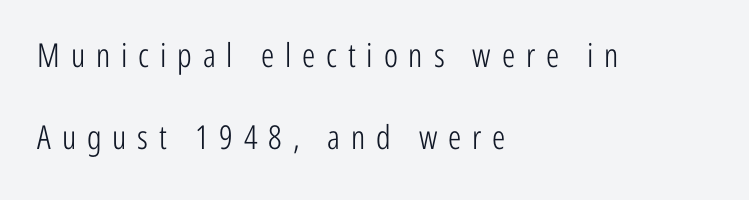
The image shows 33 px light, condensed sans-serif type, upright; set left-aligned, loose line spacing (2.47x), unusually wide letter spacing (+0.33 em), not underlined; low stroke contrast and a medium x-height.
